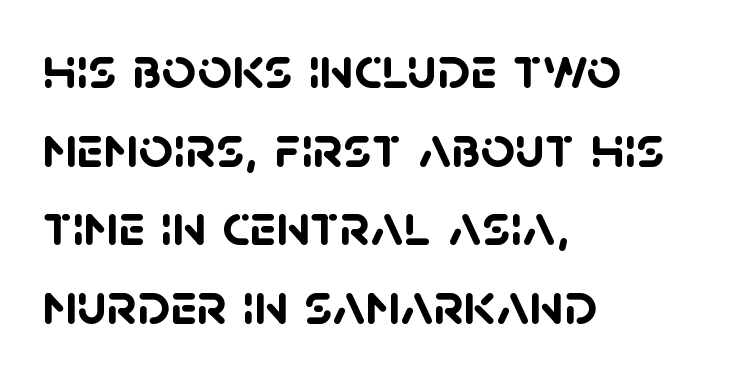
Q: Is the text bold? A: Yes.
Q: Is the typeface a serif or a sans-serif typeface? A: Sans-serif.
Q: Is the text underlined? A: No.
Q: How is the paragraph aligned? A: Left-aligned.
Q: Is the spacing between letters normal or unusually wide? A: Normal.
Q: Is the spacing between lines tight, normal or loose? A: Normal.
Q: Width (condensed, normal, or wide)? A: Normal.
Q: Stroke contrast? A: Low.
Q: x-height? A: Large.
Q: Monospaced? A: No.
